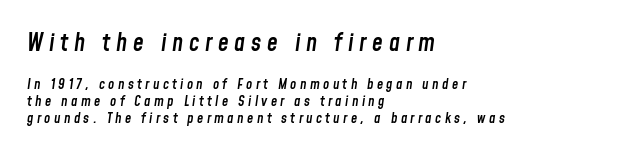
Q: Is the text bold? A: Semi-bold.
Q: Is the text italic (slanted)? A: Yes, it leans right by about 8 degrees.
Q: Is the text underlined? A: No.
Q: How is the paragraph aligned? A: Left-aligned.
Q: Is the spacing between letters normal or unusually wide? A: Unusually wide.
Q: Which block of text is set in a larger size, the first (top) or the second (bottom)? A: The first (top) one.
